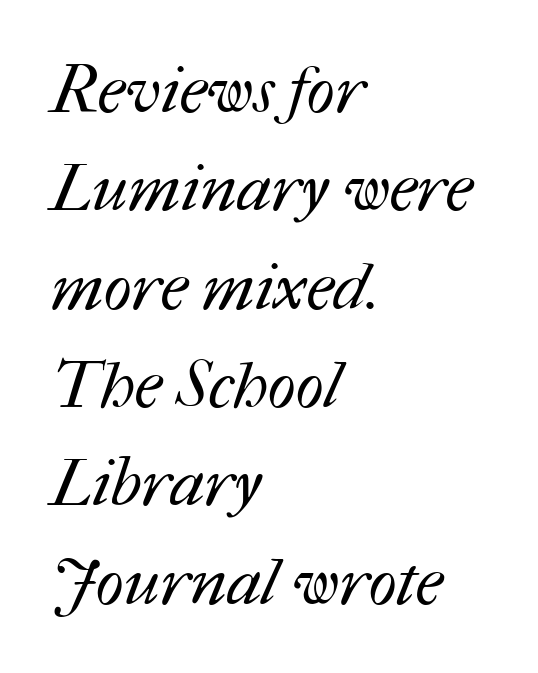
{"bold": "no", "weight": "regular", "width": "normal", "stroke_contrast": "medium", "x_height": "medium", "monospaced": "no", "underline": "no", "align": "left", "line_spacing": "normal", "line_spacing_ratio": 1.49, "letter_spacing": "normal", "letter_spacing_em": 0.0, "glyph_px": 66}
